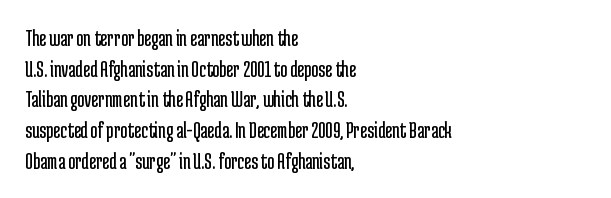
The image shows 24 px text type, upright; set left-aligned, normal line spacing (1.28x), normal letter spacing, not underlined.
